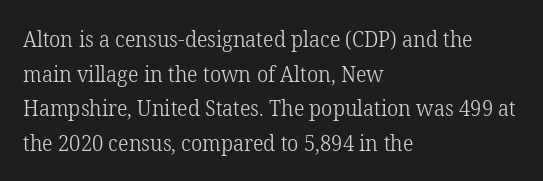
The image shows 22 px text type, upright; set left-aligned, normal line spacing (1.57x), normal letter spacing, not underlined.
